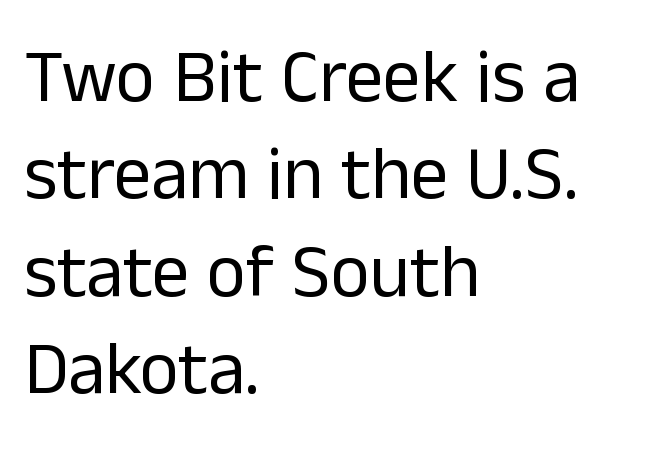
Q: Is the text bold? A: No.
Q: Is the text italic (slanted)? A: No, it is upright.
Q: Is the typeface a serif or a sans-serif typeface? A: Sans-serif.
Q: Is the text underlined? A: No.
Q: How is the paragraph aligned? A: Left-aligned.
Q: Is the spacing between letters normal or unusually wide? A: Normal.
Q: Is the spacing between lines tight, normal or loose? A: Normal.
Q: Width (condensed, normal, or wide)? A: Normal.
Q: Stroke contrast? A: Low.
Q: x-height? A: Medium.
Q: Monospaced? A: No.
